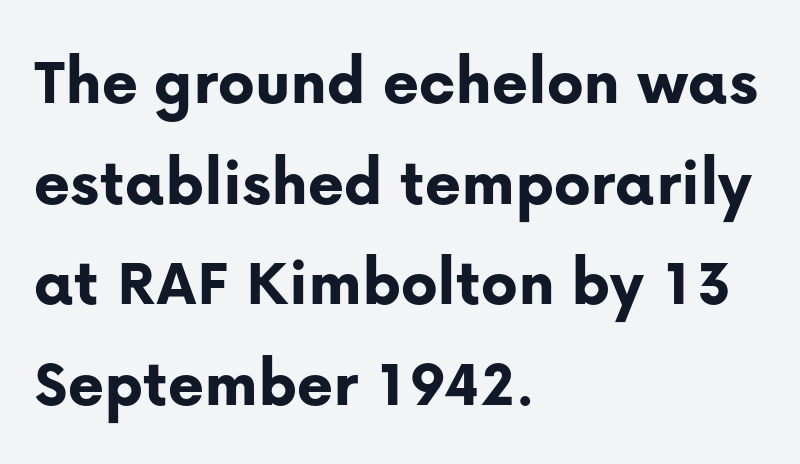
When letters stand straight like this, we call the style roman or upright. Nothing sits at the stroke ends, so this counts as sans-serif. The rendering uses a bold face; every stroke is thick and dark. Each line starts at the same left margin while the right side varies. Leading matches the norm, producing a regular column. What stands out about the letter spacing? Nothing — it is the standard amount.
